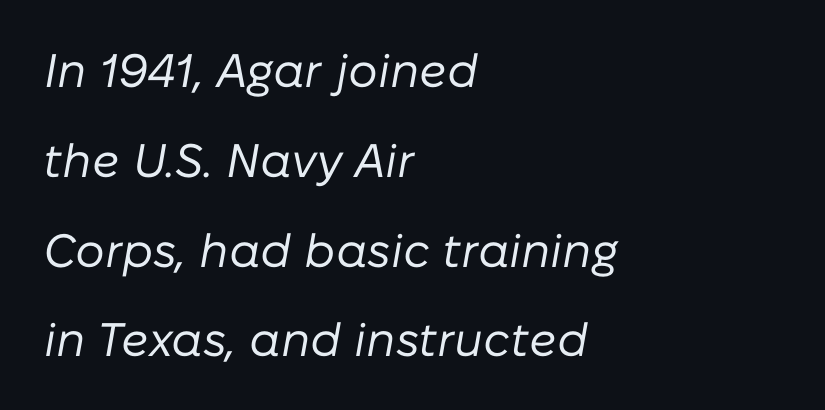
The baseline area is clear. No chunkiness to these letters — they're not bold. You could fit nearly another row in the gap between these rows. Rendered with sloped, italic letterforms.
